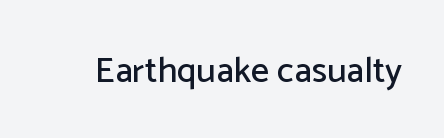
The image shows 36 px sans-serif type, upright; set normal letter spacing, not underlined; low stroke contrast and a medium x-height.
